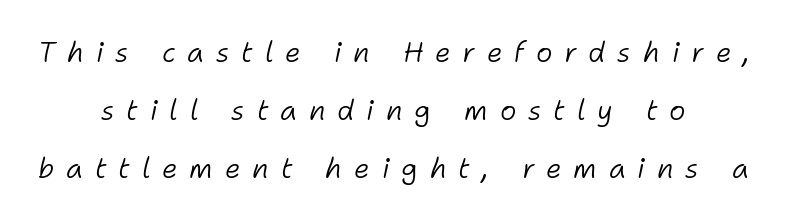
The rendering uses natural spacing where letterforms have individual widths. Stems and bowls with no extra thickness — not bold. Only glyphs here, with clear space below each row. The face used here has a pronounced slope to its letters. A great deal of white space separates one row of letters from the next. The tracking jumps out immediately: characters are airy and widely separated.
